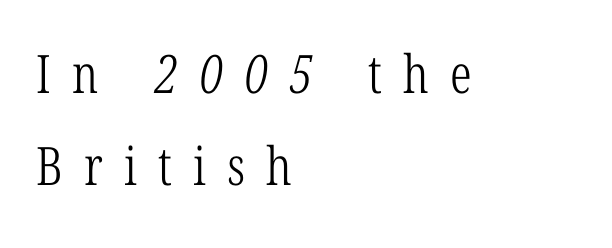
The image shows 53 px light, condensed serif type; set left-aligned, line spacing 1.73x, unusually wide letter spacing (+0.4 em), not underlined; low stroke contrast and a medium x-height.
